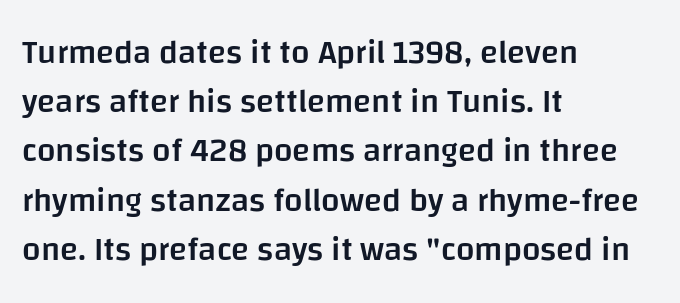
The image shows 33 px semibold sans-serif type, upright; set left-aligned, normal line spacing (1.49x), normal letter spacing, not underlined; low stroke contrast and a large x-height.
